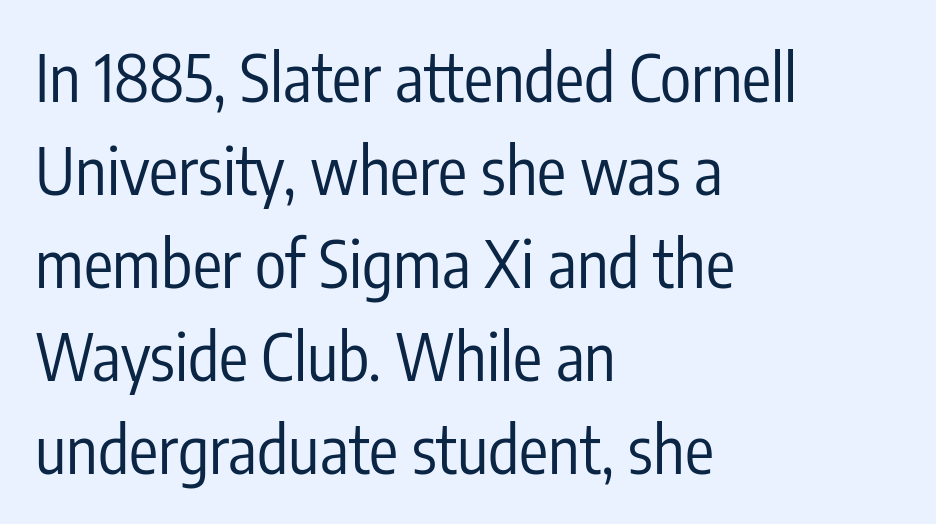
The image shows 65 px regular-weight, condensed sans-serif type, upright; set left-aligned, normal line spacing (1.43x), normal letter spacing, not underlined; low stroke contrast and a medium x-height.
